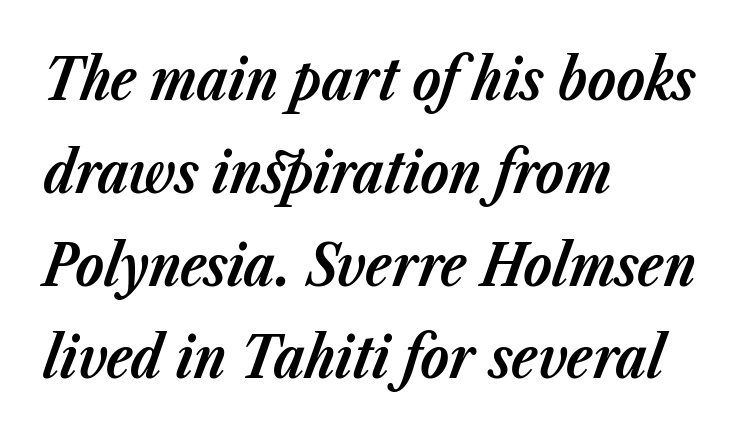
{"italic": "yes", "lean": "right", "slant_degrees": 23, "bold": "yes", "weight": "bold", "width": "normal", "stroke_contrast": "low", "x_height": "medium", "monospaced": "no", "underline": "no", "align": "left", "line_spacing": "normal", "line_spacing_ratio": 1.6, "letter_spacing": "normal", "letter_spacing_em": 0.0, "glyph_px": 58}
